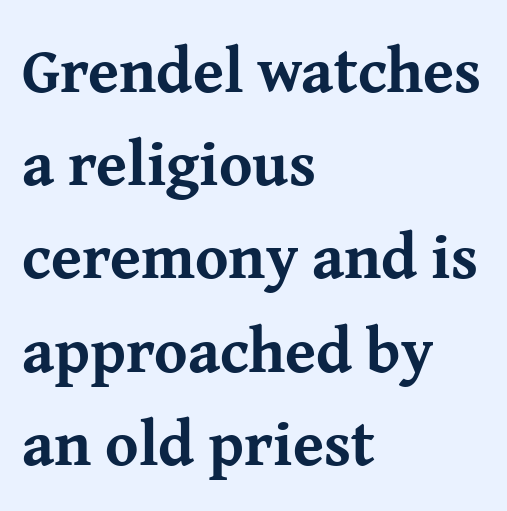
The image shows 63 px bold serif type, upright; set left-aligned, normal line spacing (1.48x), normal letter spacing, not underlined; medium stroke contrast and a medium x-height.
